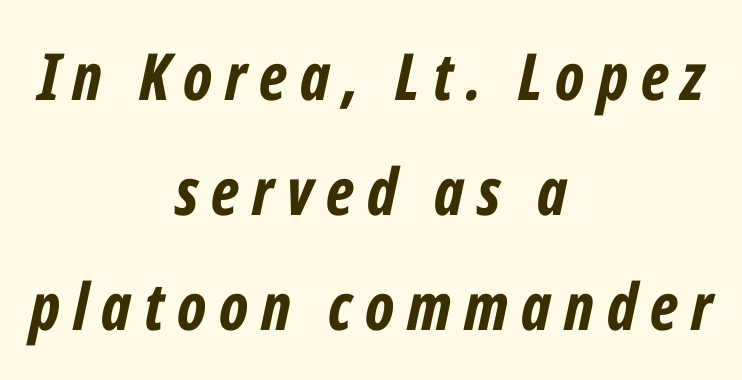
Q: Is the text bold? A: Yes.
Q: Is the text italic (slanted)? A: Yes, it leans right by about 12 degrees.
Q: Is the text underlined? A: No.
Q: How is the paragraph aligned? A: Centered.
Q: Is the spacing between letters normal or unusually wide? A: Unusually wide.
Q: Width (condensed, normal, or wide)? A: Condensed.
Q: Stroke contrast? A: Low.
Q: x-height? A: Medium.
Q: Monospaced? A: No.
